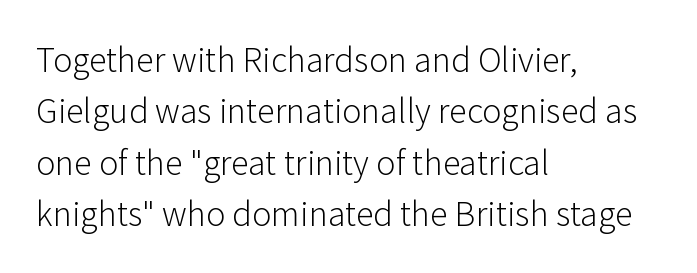
Q: Is the text bold? A: No.
Q: Is the text italic (slanted)? A: No, it is upright.
Q: Is the typeface a serif or a sans-serif typeface? A: Sans-serif.
Q: Is the text underlined? A: No.
Q: How is the paragraph aligned? A: Left-aligned.
Q: Is the spacing between letters normal or unusually wide? A: Normal.
Q: Is the spacing between lines tight, normal or loose? A: Normal.
Q: Width (condensed, normal, or wide)? A: Normal.
Q: Stroke contrast? A: Low.
Q: x-height? A: Medium.
Q: Monospaced? A: No.
